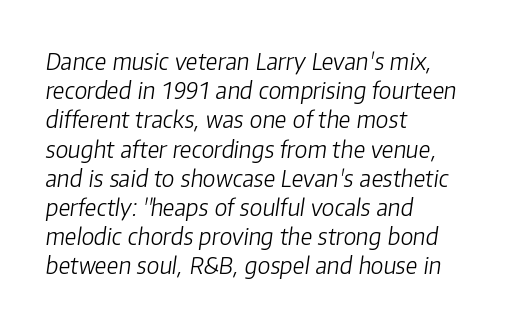
The image shows 23 px text type, italic (leaning right); set left-aligned, normal line spacing (1.27x), normal letter spacing, not underlined.
